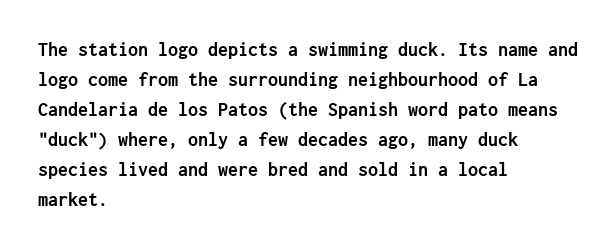
{"italic": "no", "bold": "yes", "underline": "no", "align": "left", "line_spacing": "normal", "line_spacing_ratio": 1.5, "letter_spacing": "normal", "letter_spacing_em": 0.0, "glyph_px": 20}
